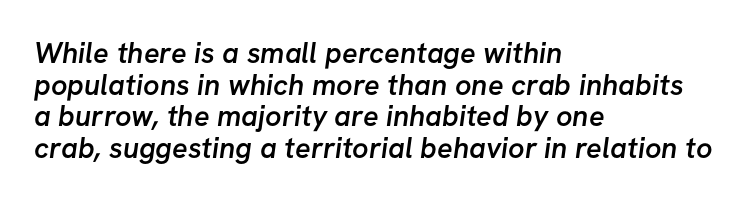
Q: Is the text bold? A: Semi-bold.
Q: Is the typeface a serif or a sans-serif typeface? A: Sans-serif.
Q: Is the text underlined? A: No.
Q: How is the paragraph aligned? A: Left-aligned.
Q: Is the spacing between letters normal or unusually wide? A: Normal.
Q: Is the spacing between lines tight, normal or loose? A: Tight.
Q: Width (condensed, normal, or wide)? A: Normal.
Q: Stroke contrast? A: Low.
Q: x-height? A: Medium.
Q: Monospaced? A: No.
